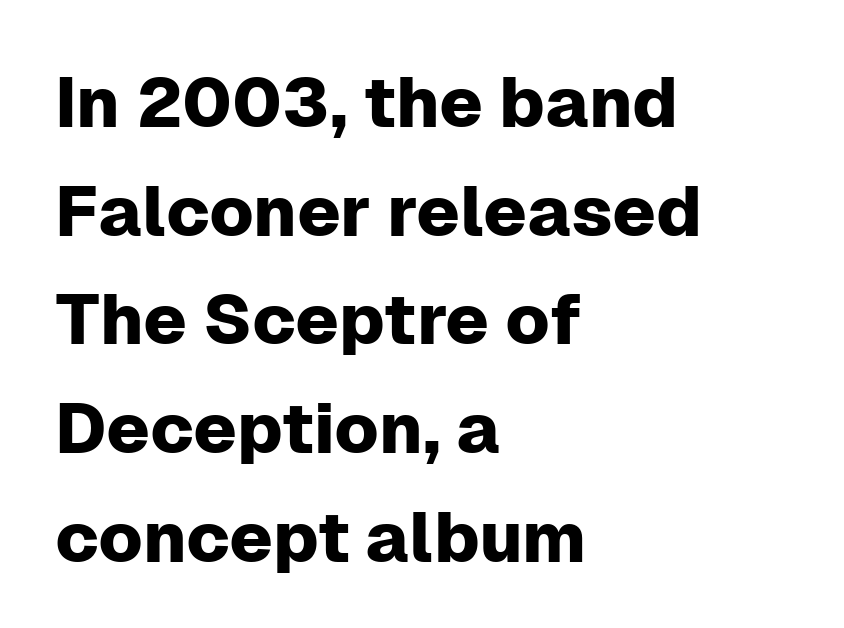
{"serif": "no", "italic": "no", "width": "normal", "stroke_contrast": "low", "x_height": "medium", "monospaced": "no", "underline": "no", "align": "left", "line_spacing": "normal", "line_spacing_ratio": 1.53, "letter_spacing": "normal", "letter_spacing_em": 0.0, "glyph_px": 71}
